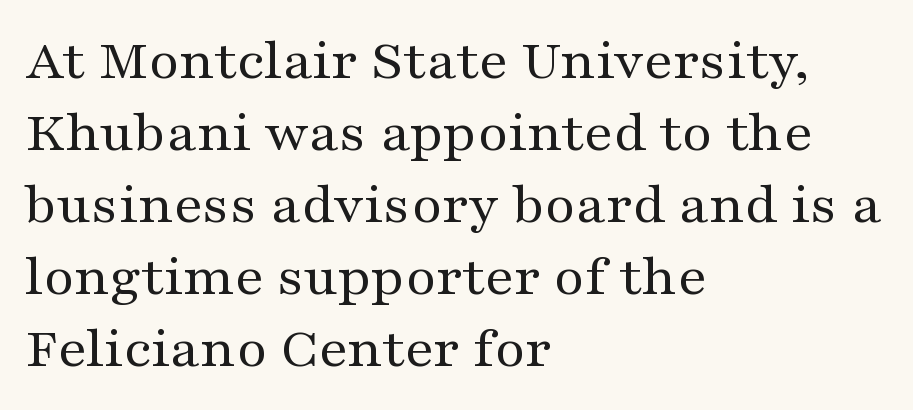
Q: Is the text bold? A: No.
Q: Is the text italic (slanted)? A: No, it is upright.
Q: Is the typeface a serif or a sans-serif typeface? A: Serif.
Q: Is the text underlined? A: No.
Q: How is the paragraph aligned? A: Left-aligned.
Q: Is the spacing between letters normal or unusually wide? A: Normal.
Q: Width (condensed, normal, or wide)? A: Wide.
Q: Stroke contrast? A: Medium.
Q: x-height? A: Medium.
Q: Monospaced? A: No.
